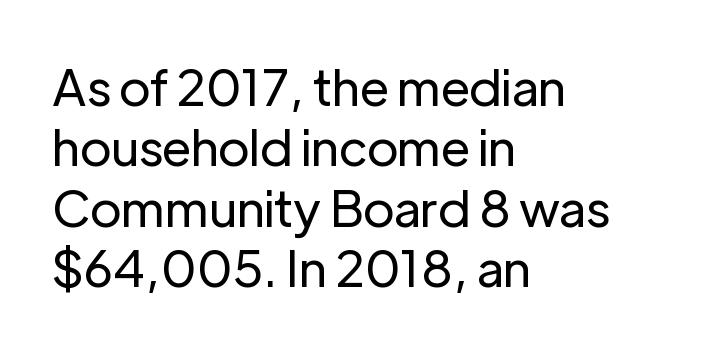
The strokes carry an ordinary text weight at most. The setting favours the left margin, as ordinary paragraphs usually do. How are the letters spaced? Ordinarily, with no added tracking. You could not count columns in this text — the font is proportionally spaced. These lines were composed using upright roman letters. Words float on clear page, feet unadorned.
